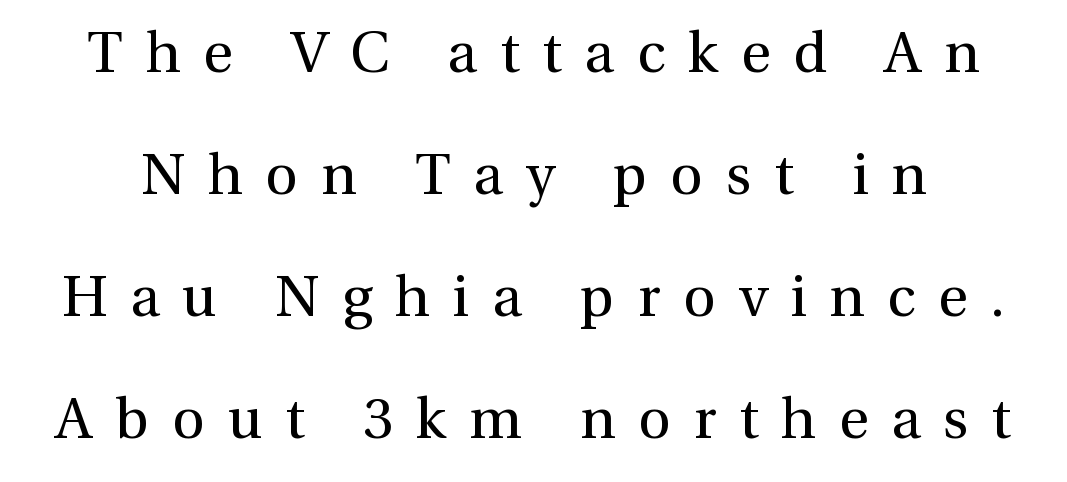
Italic: no, the glyphs are upright roman. The strip under each line holds only bare page. The vertical gap from one line to the next is large. Note the varied advance widths — an 'i' is clearly narrower than an 'm'. Glyph-to-glyph distance is far greater than everyday printed text. Stroke terminals: seriffed.
